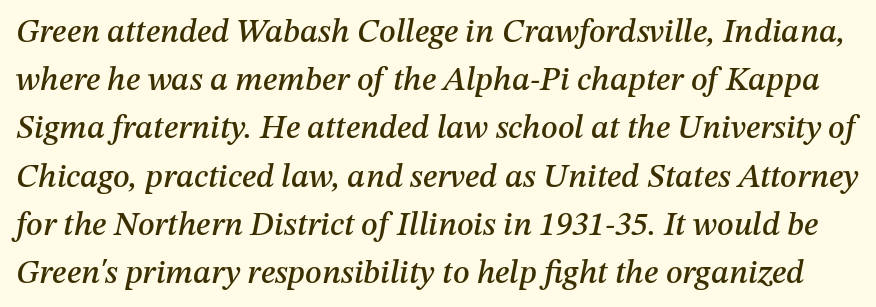
Q: Is the text italic (slanted)? A: Yes, it leans right by about 12 degrees.
Q: Is the text underlined? A: No.
Q: Is the spacing between letters normal or unusually wide? A: Normal.
Q: Is the spacing between lines tight, normal or loose? A: Normal.
Q: Width (condensed, normal, or wide)? A: Normal.
Q: Stroke contrast? A: Medium.
Q: x-height? A: Medium.
Q: Monospaced? A: No.
